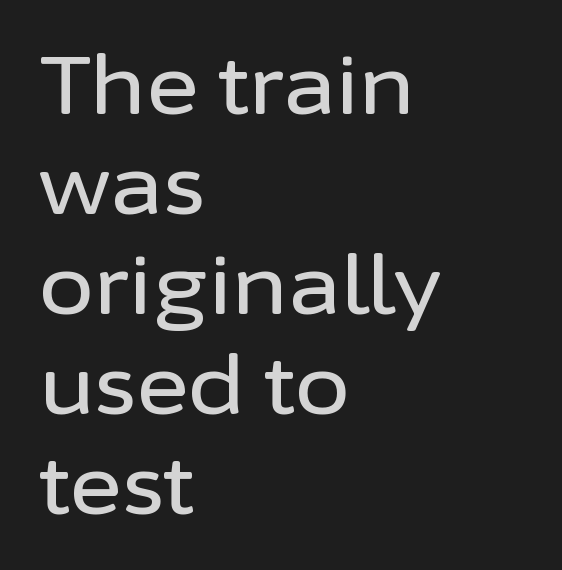
Serifs: no, the terminals of the letterforms are clean. Posture: upright roman. Honestly, there is no underline to notice here at all. The horizontal fit of the characters is conventional and even.
